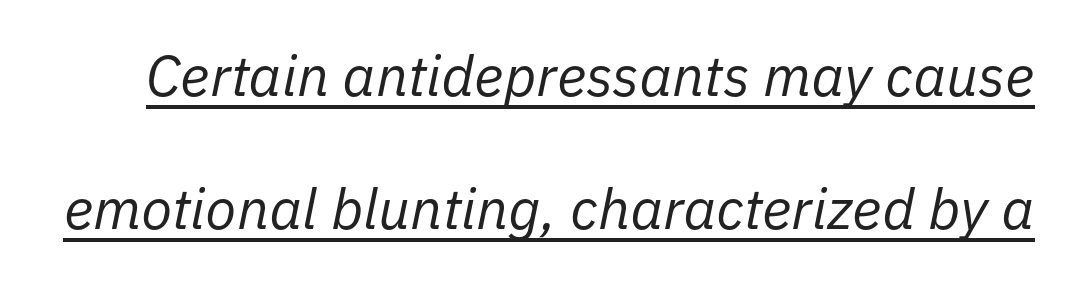
Q: Is the text bold? A: No.
Q: Is the text italic (slanted)? A: Yes, it leans right by about 11 degrees.
Q: Is the text underlined? A: Yes.
Q: Is the spacing between letters normal or unusually wide? A: Normal.
Q: Is the spacing between lines tight, normal or loose? A: Loose.
Q: Width (condensed, normal, or wide)? A: Normal.
Q: Stroke contrast? A: Low.
Q: x-height? A: Medium.
Q: Monospaced? A: No.
